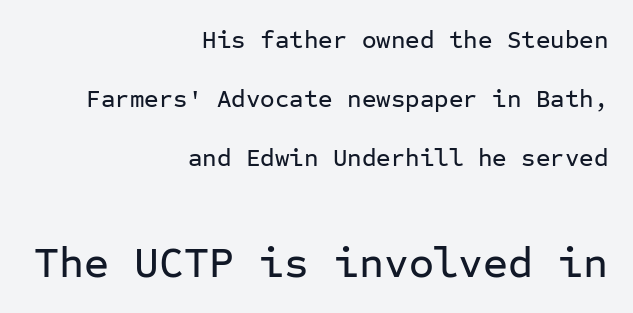
{"serif": "no", "italic": "no", "width": "normal", "stroke_contrast": "low", "x_height": "medium", "monospaced": "yes", "underline": "no", "align": "right", "line_spacing": "loose", "line_spacing_ratio": 2.37, "letter_spacing": "normal", "letter_spacing_em": 0.0, "larger_block": "second", "size_ratio": 1.72, "glyph_px": 43}
